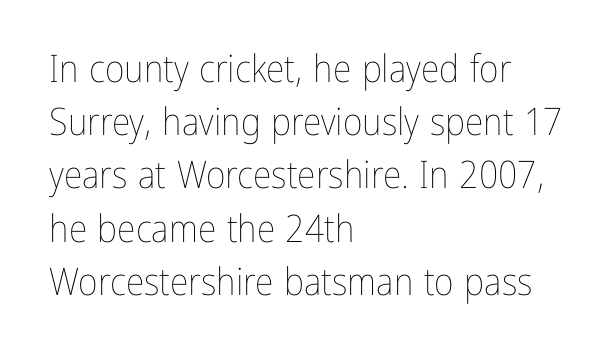
Q: Is the text bold? A: No.
Q: Is the text italic (slanted)? A: No, it is upright.
Q: Is the text underlined? A: No.
Q: How is the paragraph aligned? A: Left-aligned.
Q: Is the spacing between letters normal or unusually wide? A: Normal.
Q: Is the spacing between lines tight, normal or loose? A: Normal.
Q: Width (condensed, normal, or wide)? A: Condensed.
Q: Stroke contrast? A: Low.
Q: x-height? A: Medium.
Q: Monospaced? A: No.
